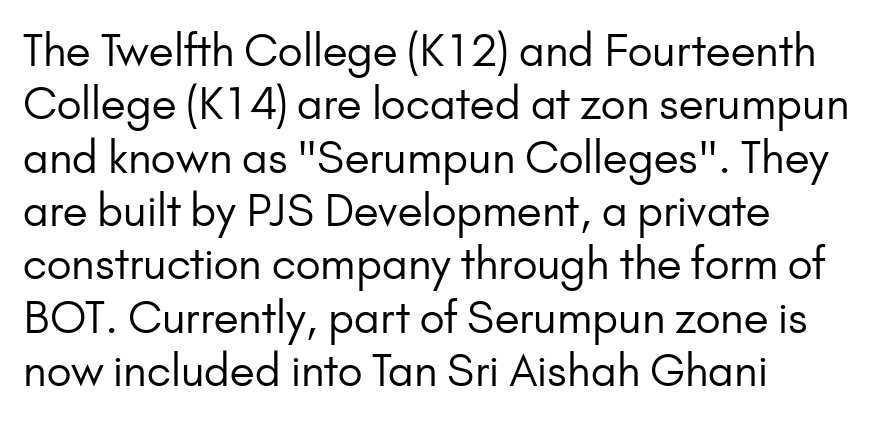
The image shows 43 px regular-weight sans-serif type, upright; set left-aligned, line spacing 1.24x, normal letter spacing, not underlined; low stroke contrast and a small x-height.
